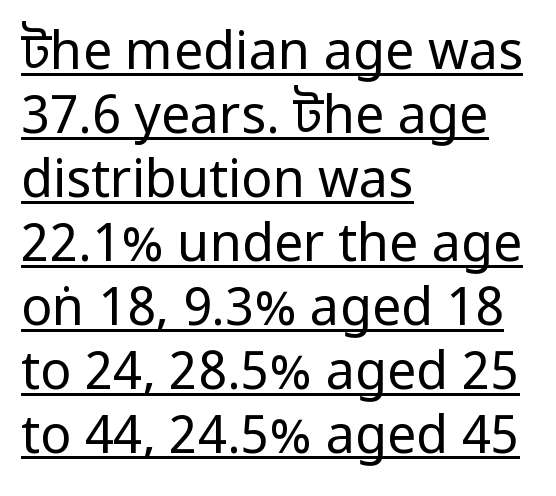
The image shows 52 px regular-weight, condensed sans-serif type, upright; set left-aligned, line spacing 1.23x, normal letter spacing, underlined; low stroke contrast and a large x-height.
